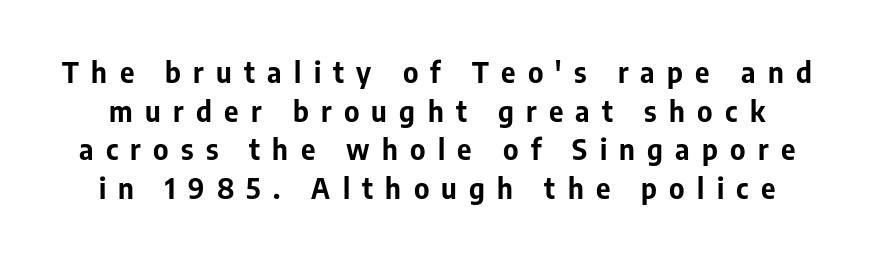
{"serif": "no", "italic": "no", "bold": "yes", "weight": "bold", "width": "normal", "stroke_contrast": "low", "x_height": "medium", "monospaced": "no", "underline": "no", "line_spacing": "normal", "line_spacing_ratio": 1.38, "letter_spacing": "wide", "letter_spacing_em": 0.44, "glyph_px": 28}
